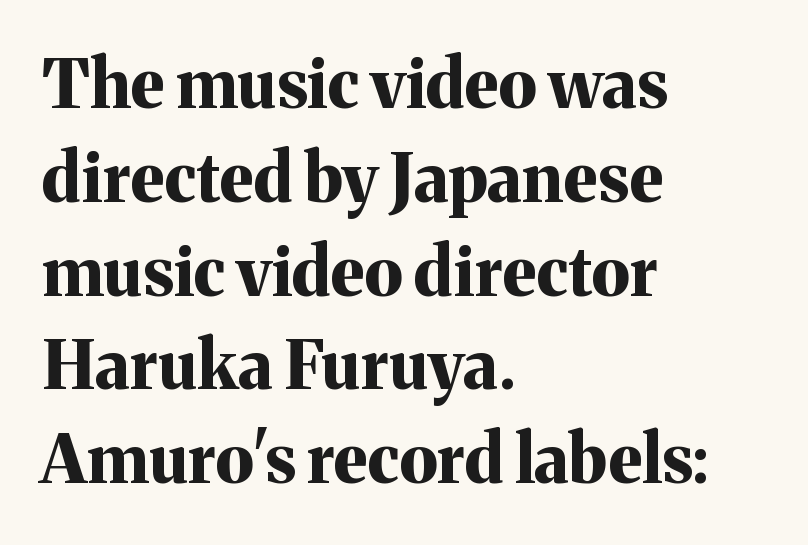
The image shows 67 px bold serif type, upright; set left-aligned, normal line spacing (1.4x), normal letter spacing, not underlined; medium stroke contrast and a medium x-height.
